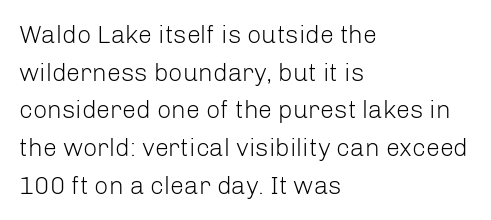
The image shows 25 px text type, upright; set left-aligned, normal line spacing (1.51x), normal letter spacing, not underlined.
